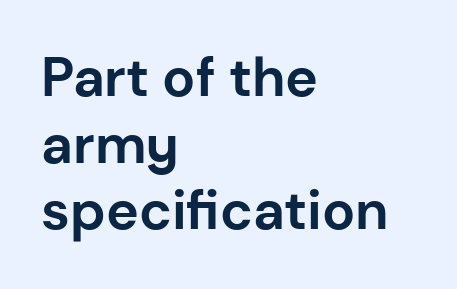
Q: Is the text bold? A: Yes.
Q: Is the text italic (slanted)? A: No, it is upright.
Q: Is the typeface a serif or a sans-serif typeface? A: Sans-serif.
Q: Is the text underlined? A: No.
Q: How is the paragraph aligned? A: Left-aligned.
Q: Is the spacing between letters normal or unusually wide? A: Normal.
Q: Width (condensed, normal, or wide)? A: Normal.
Q: Stroke contrast? A: Low.
Q: x-height? A: Medium.
Q: Monospaced? A: No.
